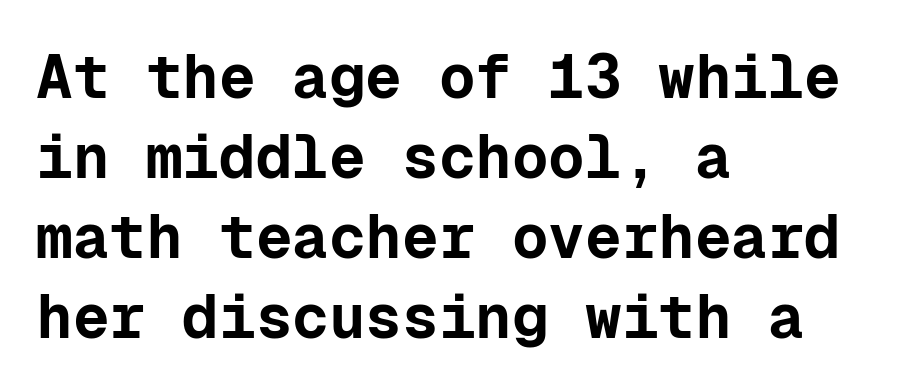
The typesetting leans heavy: a genuine bold. If you measured baseline to baseline, you'd find a middling distance. These lines are set flush left with a ragged right edge. A roman cut, with each character standing at attention. The letters march in equal steps, a hallmark of fixed-pitch type. Nope, no serifs anywhere on these letters.
